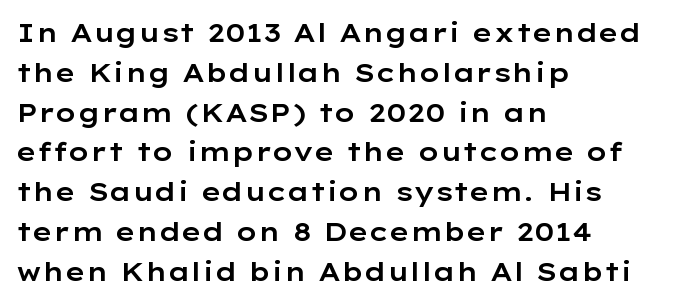
Q: Is the text italic (slanted)? A: No, it is upright.
Q: Is the text underlined? A: No.
Q: How is the paragraph aligned? A: Left-aligned.
Q: Is the spacing between letters normal or unusually wide? A: Normal.
Q: Is the spacing between lines tight, normal or loose? A: Normal.
